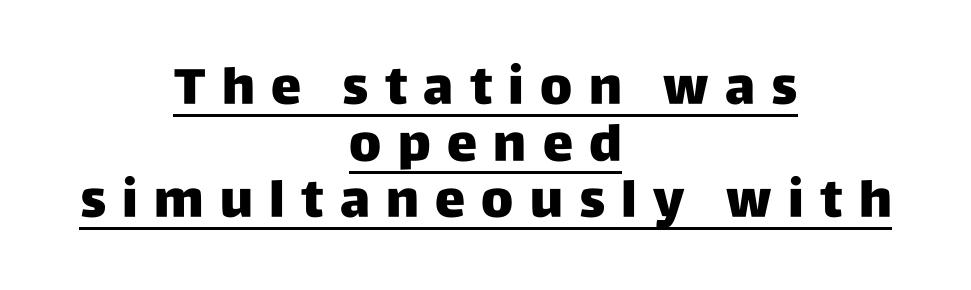
Substantial extra tracking has been applied to these lines. This sample has the flowing, uneven cadence of proportional lettering. This sample uses a sans-serif face. In terms of weight, the rendering is a true, heavy bold. These lines huddle together more closely than default settings would place them.
